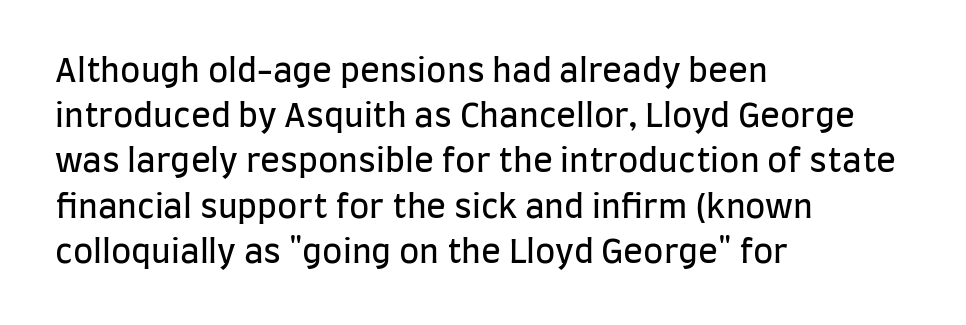
Q: Is the text bold? A: No.
Q: Is the text italic (slanted)? A: No, it is upright.
Q: Is the typeface a serif or a sans-serif typeface? A: Sans-serif.
Q: Is the text underlined? A: No.
Q: How is the paragraph aligned? A: Left-aligned.
Q: Is the spacing between letters normal or unusually wide? A: Normal.
Q: Is the spacing between lines tight, normal or loose? A: Normal.
Q: Width (condensed, normal, or wide)? A: Condensed.
Q: Stroke contrast? A: Low.
Q: x-height? A: Large.
Q: Monospaced? A: No.
